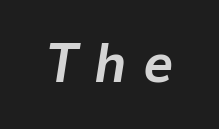
The axis of the letterforms is tilted away from vertical. Type without underlining. Does the weight exceed regular? Yes, all the way to bold. The rendering uses natural spacing where letterforms have individual widths. Someone cranked the tracking dial way up on this one.
